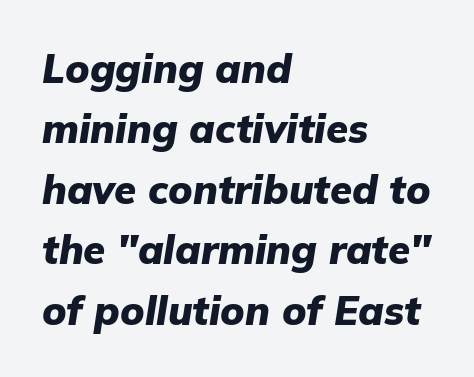
How would I describe the line gaps? Plain and ordinary. Nothing unusual about the tracking: characters are spaced as the font intends. Caption: bold face, heavy strokes. Looks like regular typesetting: each glyph gets only the width it needs. Tall strokes in this sample are angled rather than plumb.
